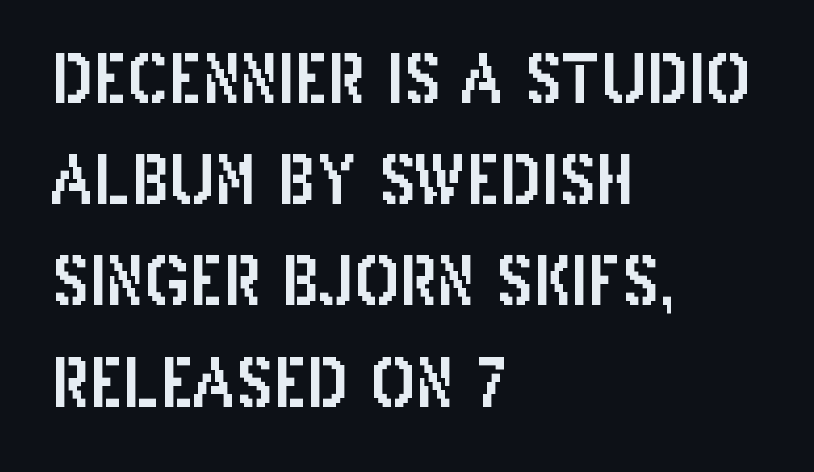
{"serif": "no", "italic": "no", "width": "condensed", "stroke_contrast": "low", "x_height": "large", "monospaced": "no", "underline": "no", "align": "left", "line_spacing": "normal", "line_spacing_ratio": 1.51, "letter_spacing": "normal", "letter_spacing_em": 0.0, "glyph_px": 67}
